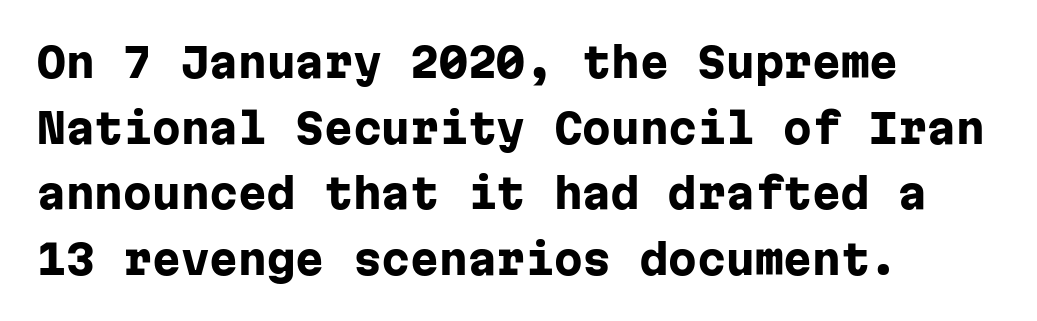
{"serif": "no", "italic": "no", "bold": "yes", "weight": "heavy", "width": "normal", "stroke_contrast": "low", "x_height": "medium", "monospaced": "yes", "underline": "no", "align": "left", "line_spacing": "normal", "line_spacing_ratio": 1.6, "letter_spacing": "normal", "letter_spacing_em": 0.0, "glyph_px": 41}
